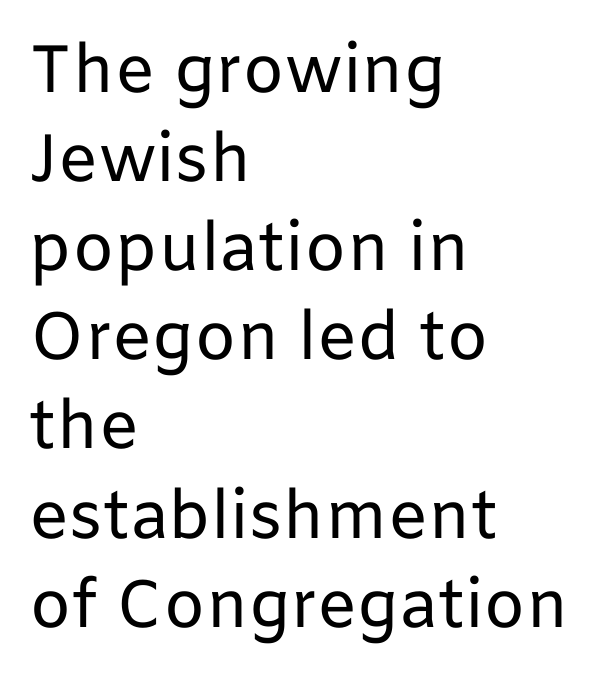
{"serif": "no", "italic": "no", "bold": "no", "weight": "regular", "width": "normal", "stroke_contrast": "low", "x_height": "medium", "monospaced": "no", "underline": "no", "align": "left", "line_spacing": "normal", "line_spacing_ratio": 1.33, "letter_spacing": "normal", "letter_spacing_em": 0.0, "glyph_px": 67}
